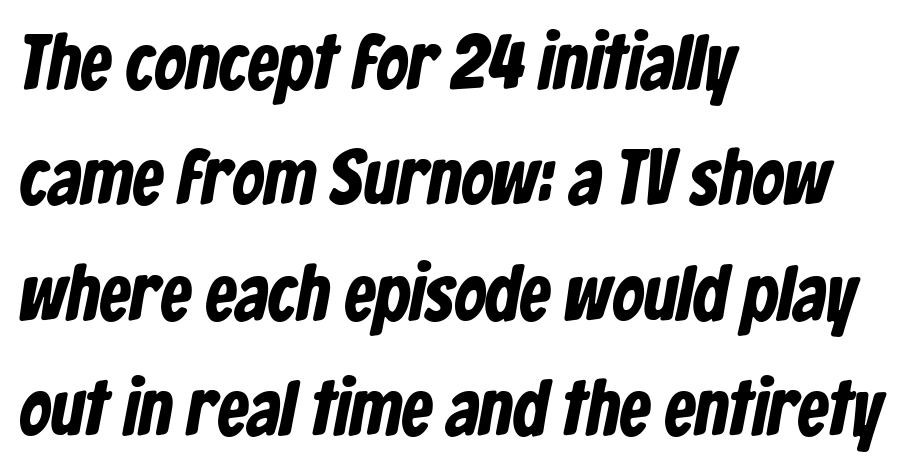
Q: Is the text bold? A: Yes.
Q: Is the typeface a serif or a sans-serif typeface? A: Sans-serif.
Q: Is the text underlined? A: No.
Q: How is the paragraph aligned? A: Left-aligned.
Q: Is the spacing between letters normal or unusually wide? A: Normal.
Q: Is the spacing between lines tight, normal or loose? A: Normal.
Q: Width (condensed, normal, or wide)? A: Condensed.
Q: Stroke contrast? A: Low.
Q: x-height? A: Medium.
Q: Monospaced? A: No.
